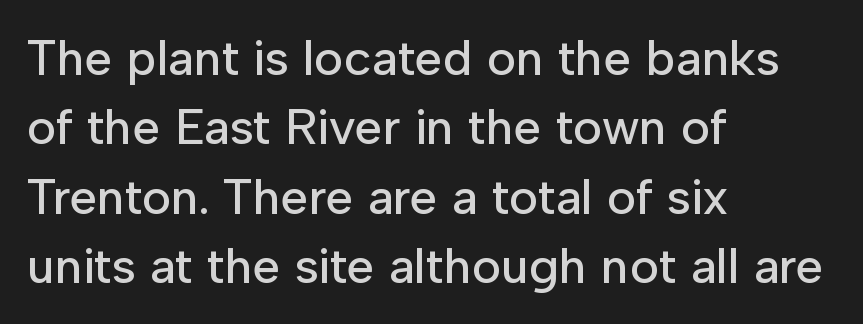
The image shows 50 px sans-serif type, upright; set left-aligned, normal line spacing (1.39x), normal letter spacing, not underlined; low stroke contrast and a medium x-height.
